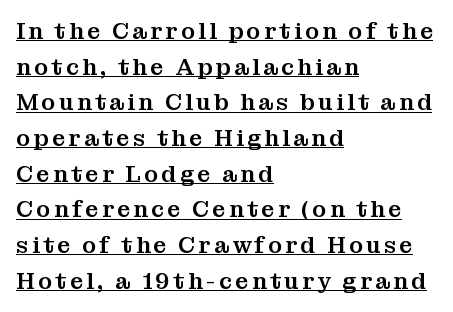
The lines in this sample share a left origin and differ only in where they stop. Baseline-to-baseline distance is the conventional proportion of letter height. In designer terms, the underline attribute is active on this setting. Posture: vertical.
